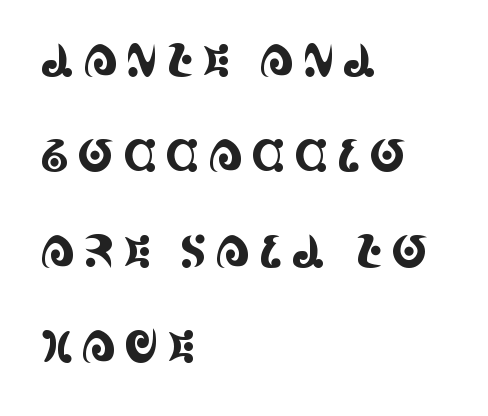
{"serif": "yes", "italic": "no", "width": "condensed", "x_height": "large", "monospaced": "no", "underline": "no", "align": "left", "line_spacing": "loose", "line_spacing_ratio": 2.17, "glyph_px": 44}
